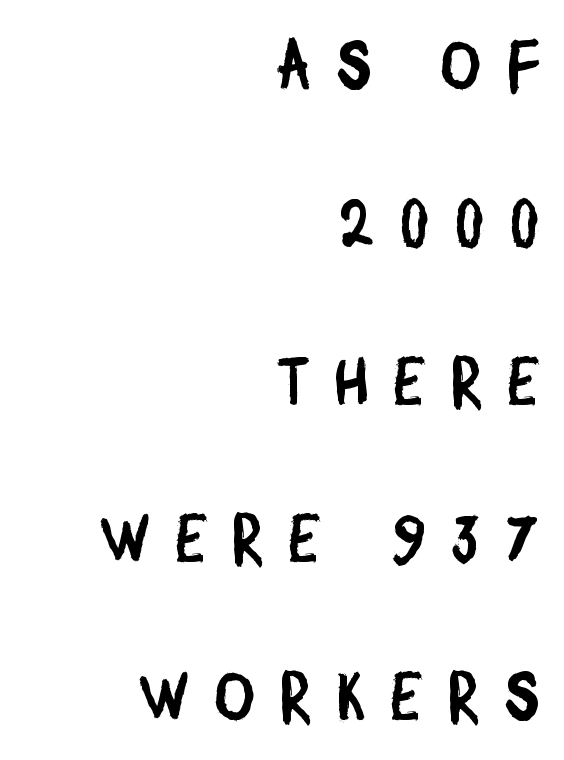
The lines are spread far apart with generous leading. The designer went with a sans here, leaving each stem footless. A flush-right, rag-left setting is used for this passage. How are the letters spaced? Widely, with obvious added tracking. Spacing verdict: proportional, widths tailored to each character.
